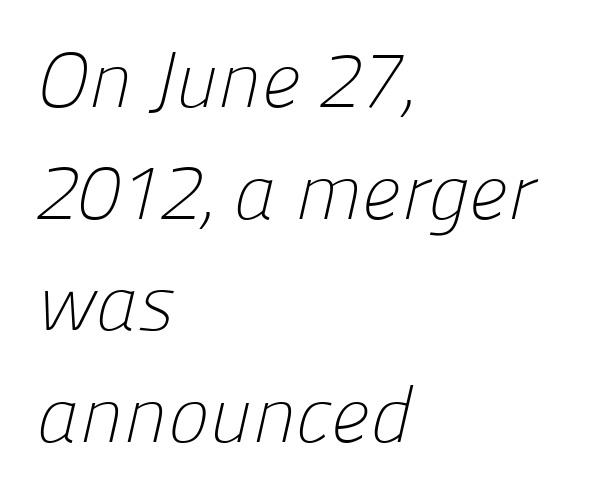
The image shows 78 px light sans-serif type; set left-aligned, normal line spacing (1.43x), normal letter spacing, not underlined; low stroke contrast and a medium x-height.
